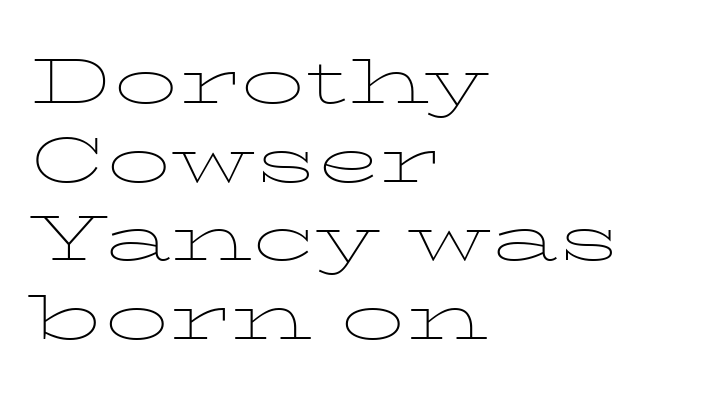
{"serif": "yes", "italic": "no", "bold": "no", "weight": "thin", "width": "wide", "stroke_contrast": "low", "x_height": "medium", "monospaced": "no", "underline": "no", "align": "left", "line_spacing_ratio": 1.23, "letter_spacing": "normal", "letter_spacing_em": 0.0, "glyph_px": 64}
